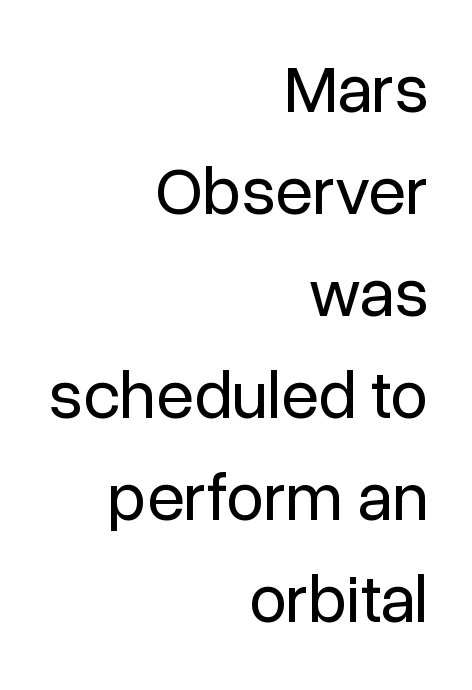
The passage shown is not bold in any degree. Spacing verdict: proportional, widths tailored to each character. Serif or sans? Sans — the stroke terminals are bare. Tracking value appears to be zero — textbook default spacing.
